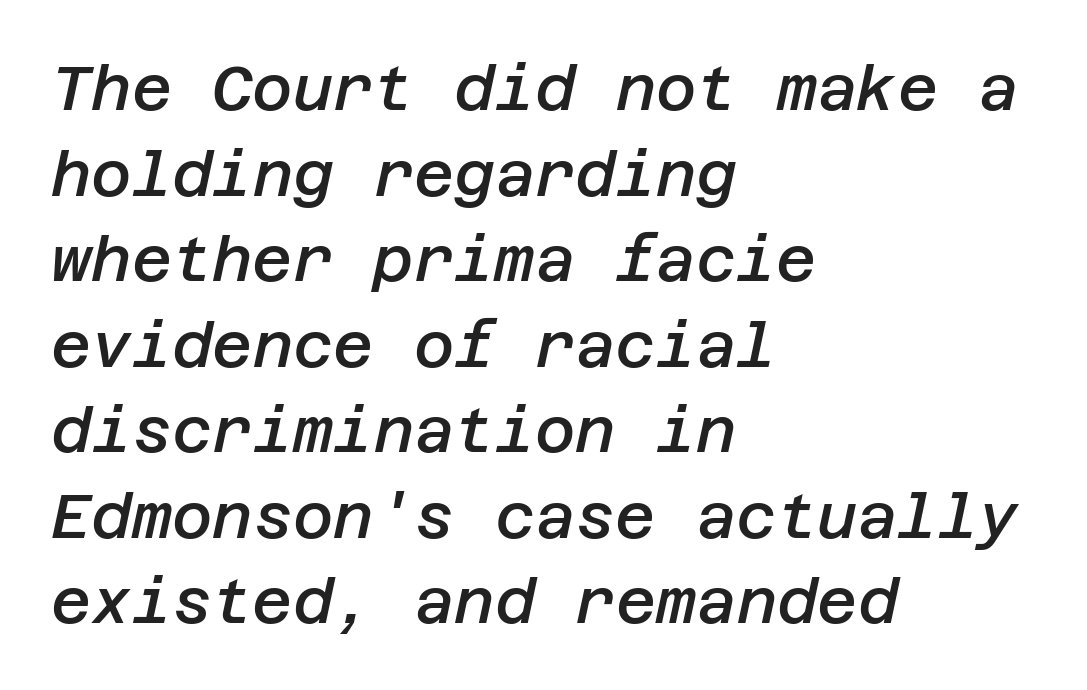
The image shows 62 px semibold type, italic (leaning right); set left-aligned, normal line spacing (1.38x), normal letter spacing, not underlined; low stroke contrast and a large x-height.
